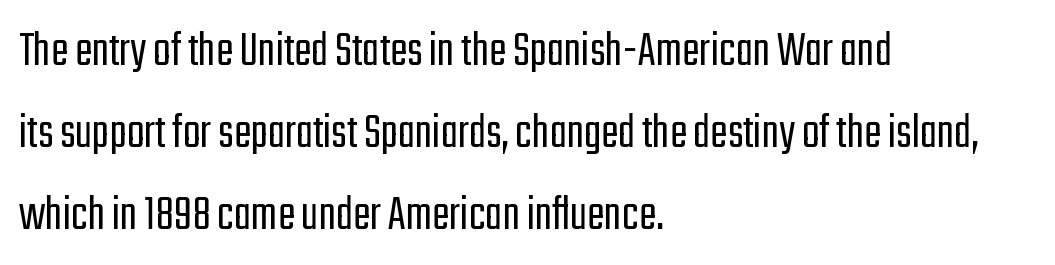
Q: Is the text bold? A: No.
Q: Is the text italic (slanted)? A: No, it is upright.
Q: Is the typeface a serif or a sans-serif typeface? A: Sans-serif.
Q: Is the text underlined? A: No.
Q: How is the paragraph aligned? A: Left-aligned.
Q: Is the spacing between letters normal or unusually wide? A: Normal.
Q: Is the spacing between lines tight, normal or loose? A: Normal.
Q: Width (condensed, normal, or wide)? A: Condensed.
Q: Stroke contrast? A: Low.
Q: x-height? A: Medium.
Q: Monospaced? A: No.
